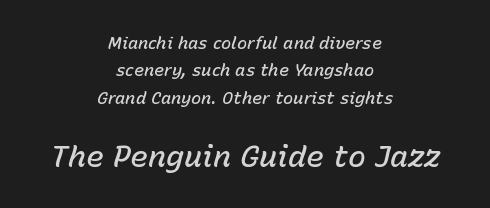
The image shows 30 px semibold type, italic (leaning right); set centered, normal line spacing (1.61x), normal letter spacing, not underlined; the second (bottom) block is 1.76x larger; low stroke contrast and a medium x-height.
